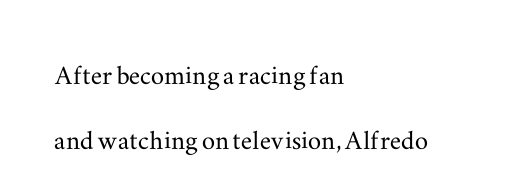
Underline: absent. Left-aligned paragraph, ragged on the right. Horizontal bands of white between lines are thick stripes. Think of a printed novel: that variable character pitch is what you see here. Italic: no, the glyphs are upright roman.
